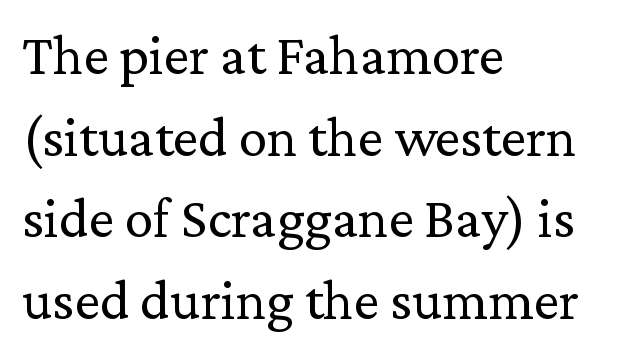
The image shows 57 px regular-weight serif type, upright; set left-aligned, normal line spacing (1.43x), normal letter spacing, not underlined; low stroke contrast and a medium x-height.
